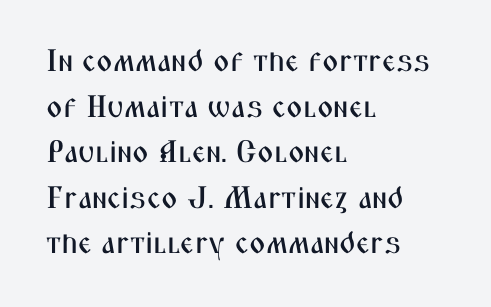
The image shows 31 px condensed sans-serif type, upright; set left-aligned, normal line spacing (1.47x), normal letter spacing, not underlined; medium stroke contrast and a medium x-height.
